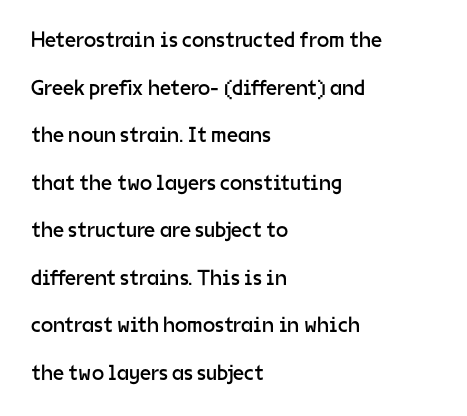
{"italic": "no", "bold": "no", "underline": "no", "align": "left", "line_spacing": "loose", "line_spacing_ratio": 2.16, "letter_spacing": "normal", "letter_spacing_em": 0.0, "glyph_px": 22}
